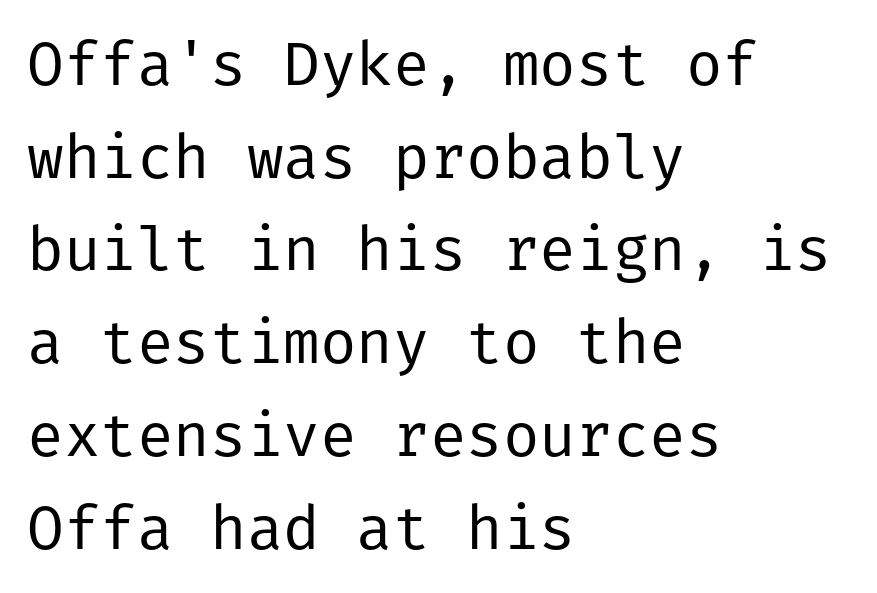
{"serif": "no", "italic": "no", "bold": "no", "weight": "regular", "width": "normal", "stroke_contrast": "low", "x_height": "medium", "underline": "no", "align": "left", "line_spacing": "normal", "line_spacing_ratio": 1.52, "letter_spacing": "normal", "letter_spacing_em": 0.0, "glyph_px": 61}
